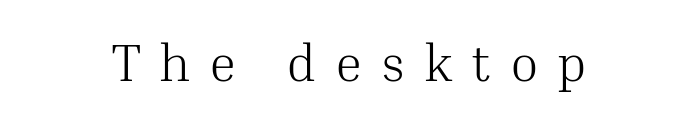
{"serif": "yes", "italic": "no", "bold": "no", "weight": "light", "width": "normal", "stroke_contrast": "medium", "x_height": "medium", "monospaced": "no", "underline": "no", "align": "center", "letter_spacing": "wide", "letter_spacing_em": 0.36, "glyph_px": 52}
